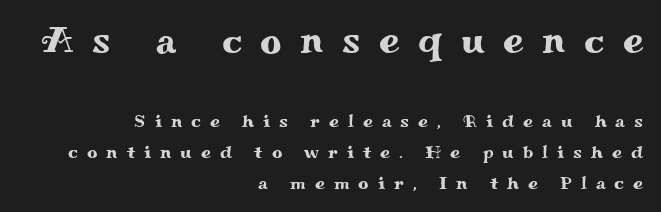
The image shows 37 px wide serif type, upright; set right-aligned, normal line spacing (1.7x), unusually wide letter spacing (+0.5 em), not underlined; the first (top) block is 2.06x larger; medium stroke contrast and a small x-height.
